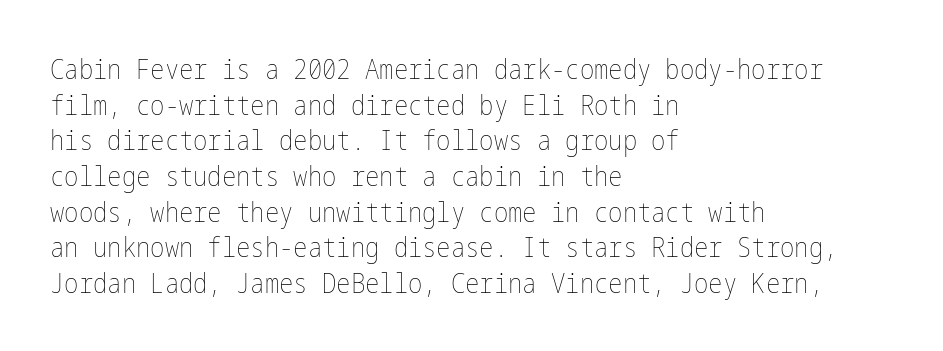
Q: Is the text bold? A: No.
Q: Is the text italic (slanted)? A: No, it is upright.
Q: Is the text underlined? A: No.
Q: How is the paragraph aligned? A: Left-aligned.
Q: Is the spacing between letters normal or unusually wide? A: Normal.
Q: Is the spacing between lines tight, normal or loose? A: Normal.
